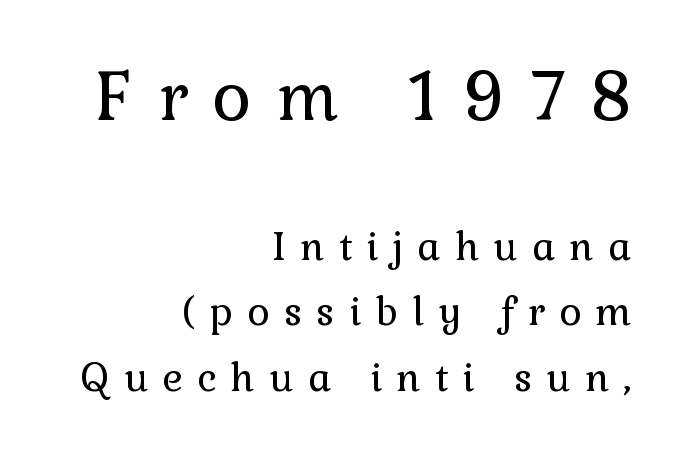
The image shows 67 px regular-weight serif type, upright; set right-aligned, line spacing 1.72x, unusually wide letter spacing (+0.38 em), not underlined; the first (top) block is 1.76x larger; low stroke contrast and a medium x-height.
